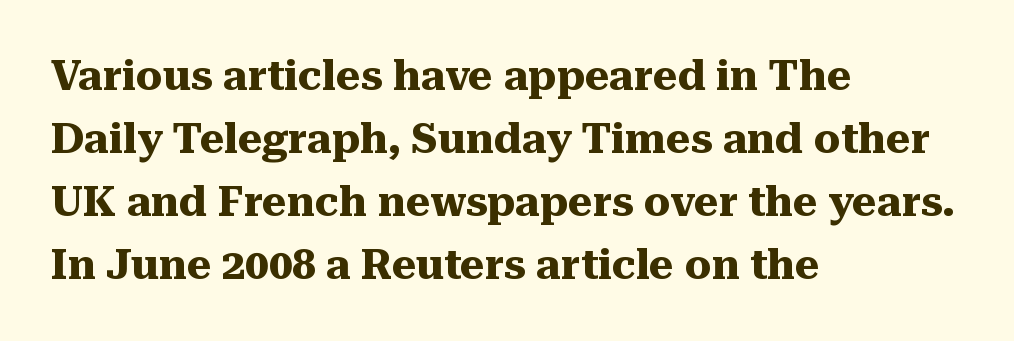
Q: Is the text bold? A: Yes.
Q: Is the text italic (slanted)? A: No, it is upright.
Q: Is the typeface a serif or a sans-serif typeface? A: Serif.
Q: Is the text underlined? A: No.
Q: How is the paragraph aligned? A: Left-aligned.
Q: Is the spacing between letters normal or unusually wide? A: Normal.
Q: Is the spacing between lines tight, normal or loose? A: Normal.
Q: Width (condensed, normal, or wide)? A: Normal.
Q: Stroke contrast? A: Medium.
Q: x-height? A: Medium.
Q: Monospaced? A: No.
